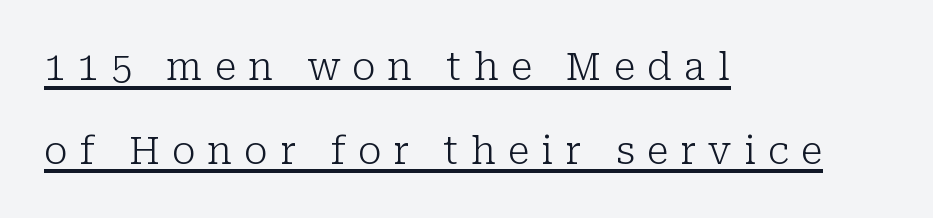
Q: Is the text bold? A: No.
Q: Is the text italic (slanted)? A: No, it is upright.
Q: Is the typeface a serif or a sans-serif typeface? A: Serif.
Q: Is the text underlined? A: Yes.
Q: How is the paragraph aligned? A: Left-aligned.
Q: Is the spacing between letters normal or unusually wide? A: Unusually wide.
Q: Is the spacing between lines tight, normal or loose? A: Loose.
Q: Width (condensed, normal, or wide)? A: Normal.
Q: Stroke contrast? A: Low.
Q: x-height? A: Medium.
Q: Monospaced? A: No.
